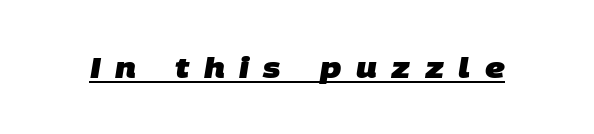
Q: Is the text bold? A: Yes.
Q: Is the typeface a serif or a sans-serif typeface? A: Sans-serif.
Q: Is the text underlined? A: Yes.
Q: Is the spacing between letters normal or unusually wide? A: Unusually wide.
Q: Width (condensed, normal, or wide)? A: Normal.
Q: Stroke contrast? A: Low.
Q: x-height? A: Large.
Q: Monospaced? A: No.
